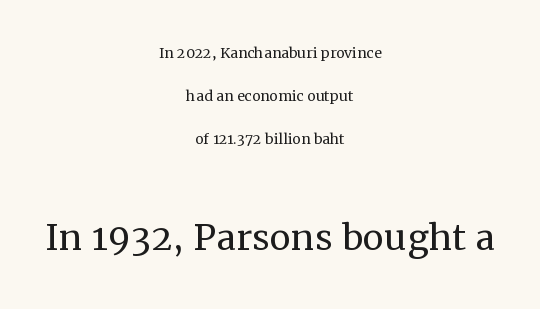
{"serif": "yes", "italic": "no", "bold": "no", "weight": "regular", "width": "normal", "stroke_contrast": "medium", "x_height": "medium", "monospaced": "no", "underline": "no", "align": "center", "line_spacing": "loose", "line_spacing_ratio": 2.26, "letter_spacing": "normal", "letter_spacing_em": 0.0, "larger_block": "second", "size_ratio": 2.53, "glyph_px": 48}
